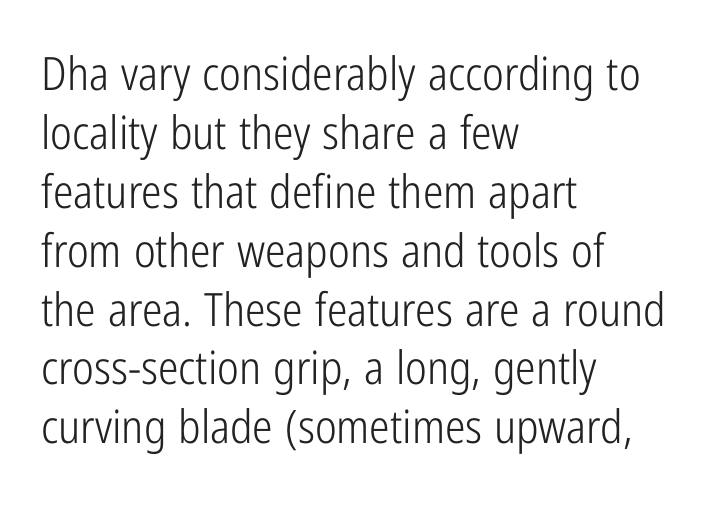
Q: Is the text bold? A: No.
Q: Is the text italic (slanted)? A: No, it is upright.
Q: Is the typeface a serif or a sans-serif typeface? A: Sans-serif.
Q: Is the text underlined? A: No.
Q: How is the paragraph aligned? A: Left-aligned.
Q: Is the spacing between letters normal or unusually wide? A: Normal.
Q: Is the spacing between lines tight, normal or loose? A: Normal.
Q: Width (condensed, normal, or wide)? A: Condensed.
Q: Stroke contrast? A: Low.
Q: x-height? A: Medium.
Q: Monospaced? A: No.
